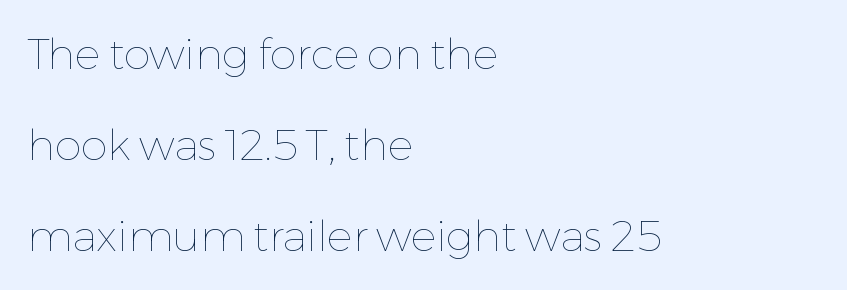
{"italic": "no", "bold": "no", "weight": "thin", "width": "normal", "stroke_contrast": "low", "x_height": "medium", "monospaced": "no", "underline": "no", "align": "left", "line_spacing": "loose", "line_spacing_ratio": 2.12, "letter_spacing": "normal", "letter_spacing_em": 0.0, "glyph_px": 43}
